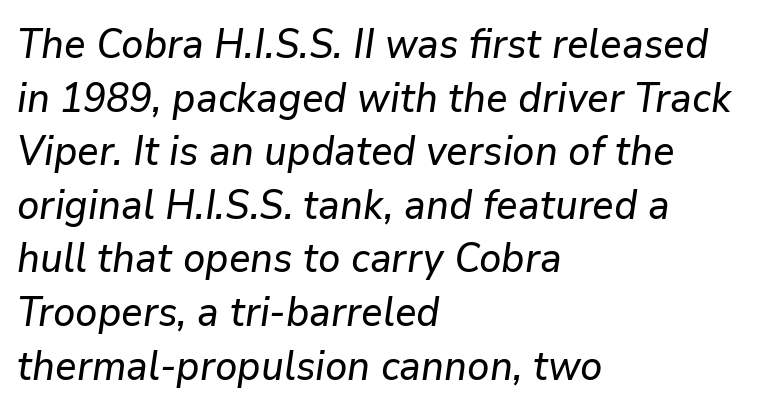
{"italic": "yes", "lean": "right", "slant_degrees": 9, "width": "normal", "stroke_contrast": "low", "x_height": "medium", "monospaced": "no", "underline": "no", "align": "left", "line_spacing": "normal", "line_spacing_ratio": 1.34, "letter_spacing": "normal", "letter_spacing_em": 0.0, "glyph_px": 40}
